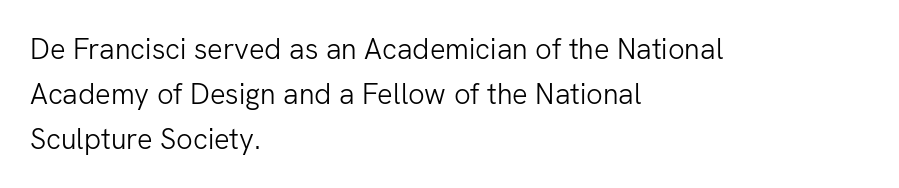
The image shows 29 px light sans-serif type, upright; set left-aligned, normal line spacing (1.55x), normal letter spacing, not underlined; low stroke contrast and a medium x-height.
